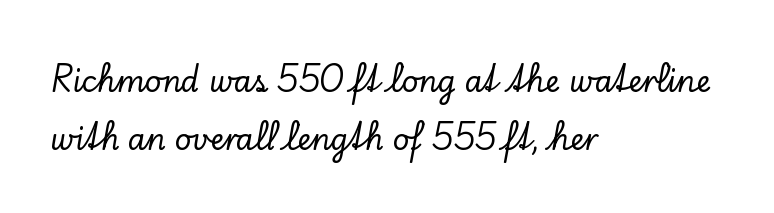
Teacher's note: observe the even left margin — that is flush-left alignment. How are the letters spaced? Ordinarily, with no added tracking. The rendering uses natural spacing where letterforms have individual widths. Students, observe: this is what heavily led, spacious text looks like. The type family on display is of the serif kind. Just letters on the line, the space beneath them empty.
